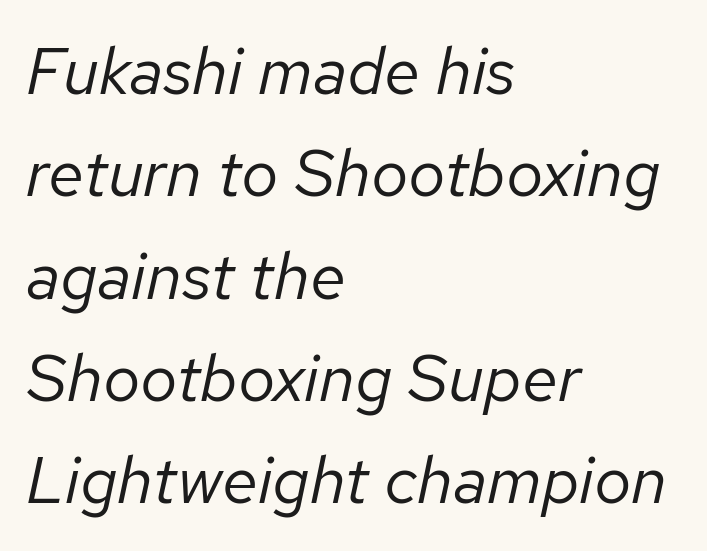
{"italic": "yes", "lean": "right", "slant_degrees": 12, "bold": "no", "weight": "regular", "width": "normal", "stroke_contrast": "low", "x_height": "medium", "monospaced": "no", "underline": "no", "align": "left", "line_spacing": "normal", "line_spacing_ratio": 1.55, "letter_spacing": "normal", "letter_spacing_em": 0.0, "glyph_px": 66}
